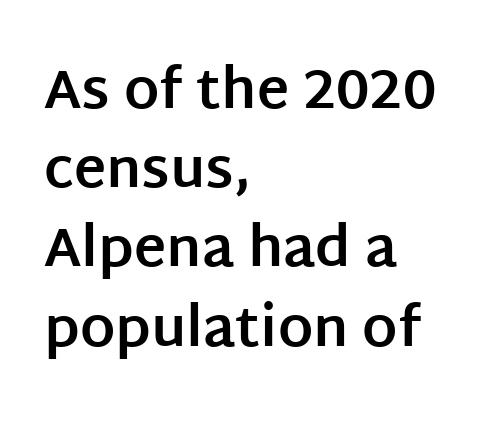
The letters sit at their default tracking, neither squeezed nor spread. You can tell from the bare stems that sans-serif type was used. Ascenders rise straight up at ninety degrees. The face used here is proportionally spaced, like ordinary book or web type.
